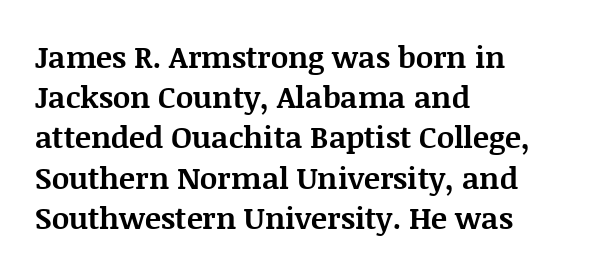
Q: Is the text bold? A: Yes.
Q: Is the text italic (slanted)? A: No, it is upright.
Q: Is the typeface a serif or a sans-serif typeface? A: Serif.
Q: Is the text underlined? A: No.
Q: How is the paragraph aligned? A: Left-aligned.
Q: Is the spacing between letters normal or unusually wide? A: Normal.
Q: Is the spacing between lines tight, normal or loose? A: Normal.
Q: Width (condensed, normal, or wide)? A: Normal.
Q: Stroke contrast? A: Medium.
Q: x-height? A: Large.
Q: Monospaced? A: No.
